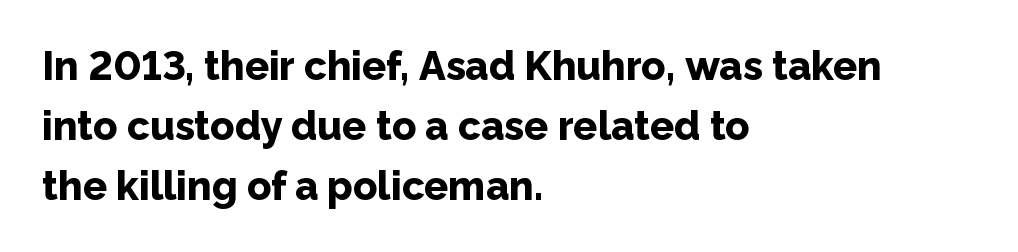
The image shows 40 px bold sans-serif type, upright; set left-aligned, normal line spacing (1.5x), normal letter spacing, not underlined; low stroke contrast and a medium x-height.
